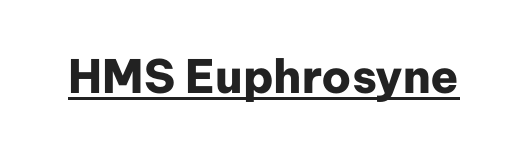
Q: Is the text bold? A: Yes.
Q: Is the text italic (slanted)? A: No, it is upright.
Q: Is the typeface a serif or a sans-serif typeface? A: Sans-serif.
Q: Is the text underlined? A: Yes.
Q: Is the spacing between letters normal or unusually wide? A: Normal.
Q: Width (condensed, normal, or wide)? A: Normal.
Q: Stroke contrast? A: Low.
Q: x-height? A: Medium.
Q: Monospaced? A: No.
